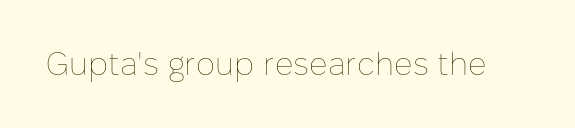
{"italic": "no", "bold": "no", "weight": "thin", "width": "normal", "stroke_contrast": "low", "x_height": "medium", "monospaced": "no", "underline": "no", "letter_spacing": "normal", "letter_spacing_em": 0.0, "glyph_px": 32}
